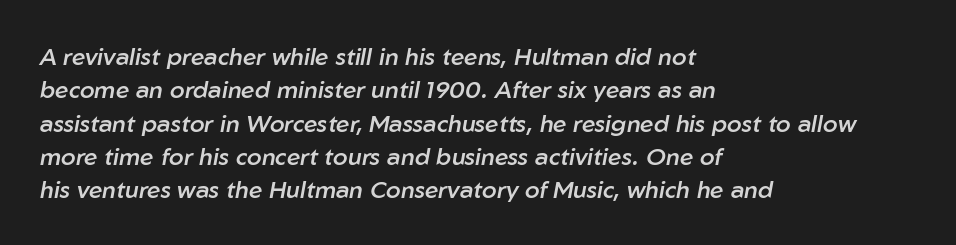
There's an unmistakable incline to the writing here. Nothing unusual about the tracking: characters are spaced as the font intends. Does the leading feel generous? No, just average. All the whitespace from short lines collects on the right. Each row of text sits above clean, open space.
